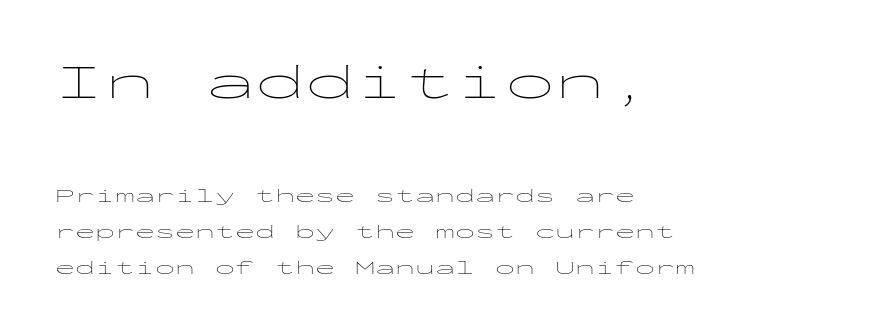
{"serif": "no", "italic": "no", "bold": "no", "weight": "thin", "width": "wide", "stroke_contrast": "low", "x_height": "medium", "monospaced": "yes", "underline": "no", "align": "left", "line_spacing_ratio": 1.79, "letter_spacing": "normal", "letter_spacing_em": 0.0, "larger_block": "first", "size_ratio": 2.5, "glyph_px": 50}
